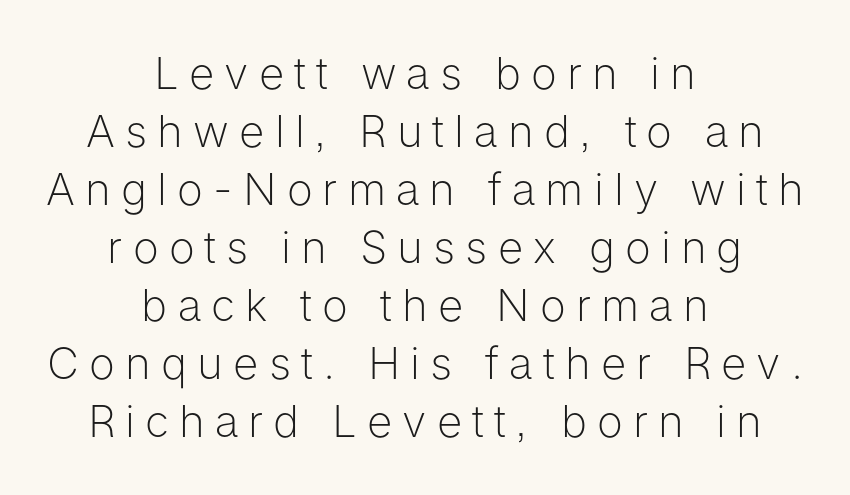
{"serif": "no", "italic": "no", "bold": "no", "weight": "light", "width": "normal", "stroke_contrast": "low", "x_height": "medium", "monospaced": "no", "underline": "no", "align": "center", "line_spacing": "normal", "line_spacing_ratio": 1.32, "letter_spacing": "wide", "letter_spacing_em": 0.23, "glyph_px": 44}
